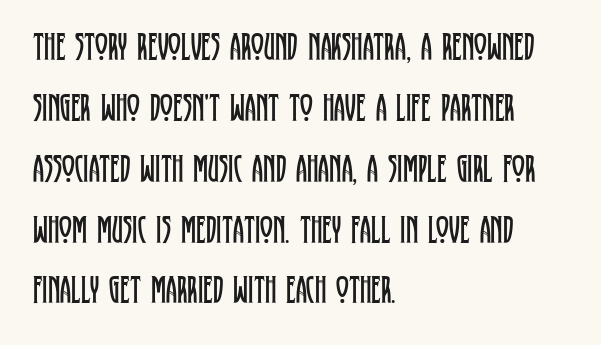
The characters display serif detailing at their extremities. The paragraph has a hard left edge and a soft right edge. Anything drawn beneath the words? Only blank space. Proportional: the letters do not fall into vertical columns. Vertical strokes here are truly vertical.
